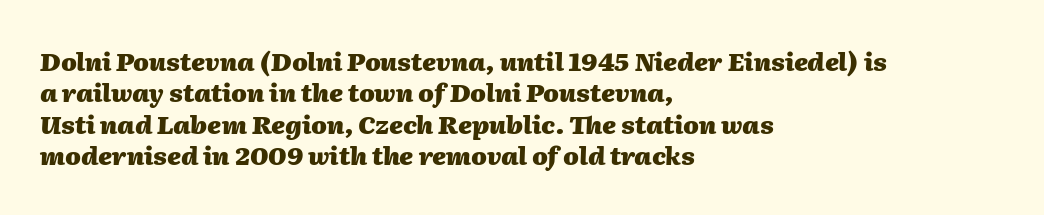
{"italic": "yes", "lean": "right", "slant_degrees": 2, "bold": "yes", "underline": "no", "align": "left", "line_spacing": "normal", "line_spacing_ratio": 1.26, "letter_spacing": "normal", "letter_spacing_em": 0.0, "glyph_px": 25}
